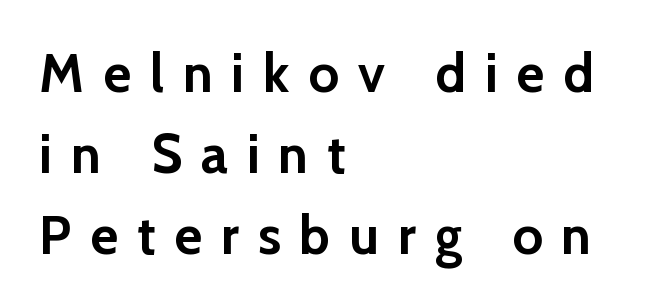
The image shows 54 px semibold sans-serif type, upright; set left-aligned, normal line spacing (1.5x), unusually wide letter spacing (+0.35 em), not underlined; low stroke contrast and a medium x-height.
